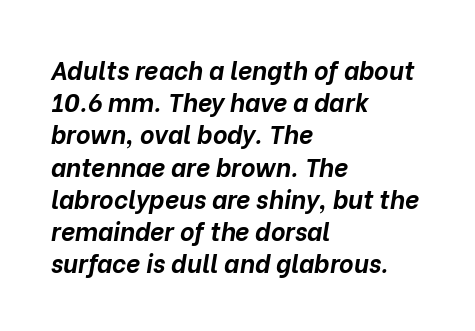
Q: Is the text bold? A: Yes.
Q: Is the text italic (slanted)? A: Yes, it leans right by about 10 degrees.
Q: Is the text underlined? A: No.
Q: How is the paragraph aligned? A: Left-aligned.
Q: Is the spacing between letters normal or unusually wide? A: Normal.
Q: Is the spacing between lines tight, normal or loose? A: Normal.
